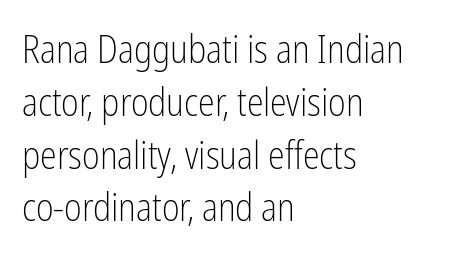
The image shows 38 px light, condensed sans-serif type, upright; set left-aligned, normal line spacing (1.39x), normal letter spacing, not underlined; low stroke contrast and a medium x-height.
